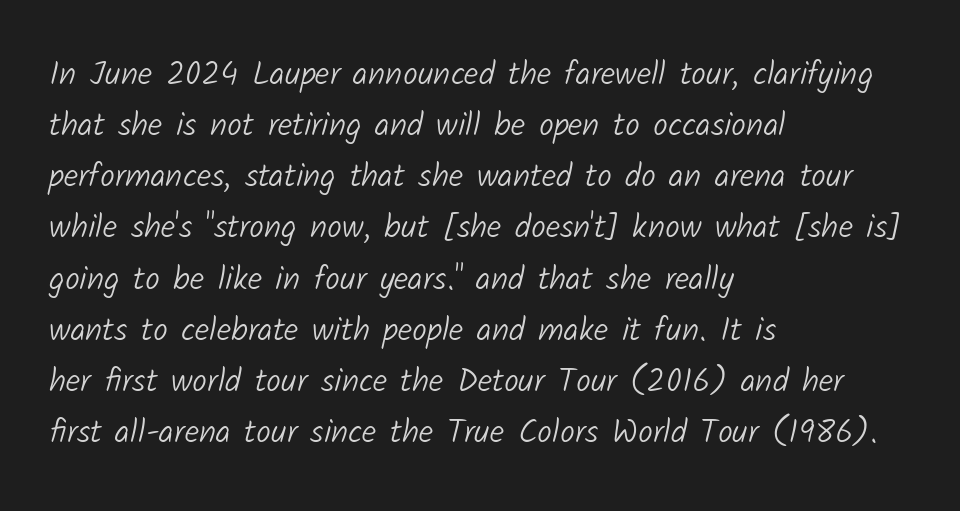
The image shows 33 px light sans-serif type; set left-aligned, normal line spacing (1.55x), normal letter spacing, not underlined; low stroke contrast and a medium x-height.
